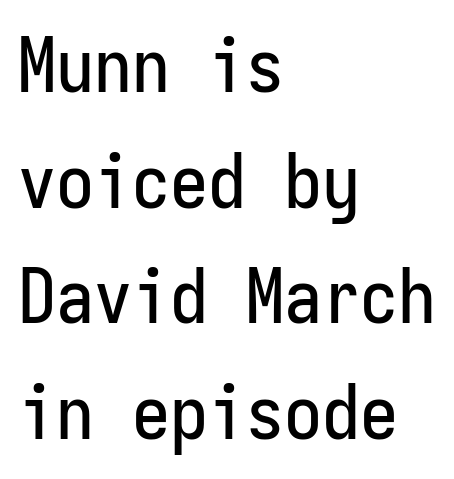
Note the uniform advance width — an 'i' takes as much space as an 'm'. In terms of letterform style, serifs are entirely absent. Is the letter spacing exaggerated? No — it looks like the ordinary default. No italicization has been applied; the sample stays upright. The words here are not underlined.
